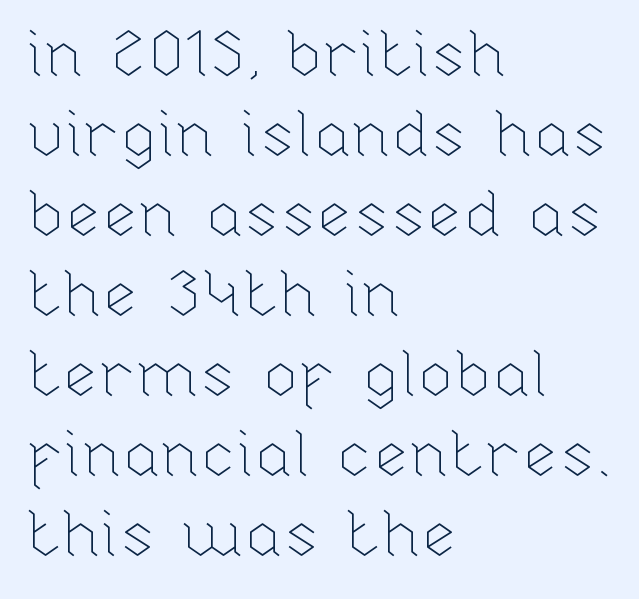
{"italic": "no", "bold": "no", "weight": "thin", "width": "normal", "stroke_contrast": "low", "x_height": "medium", "monospaced": "no", "underline": "no", "align": "left", "line_spacing_ratio": 1.23, "letter_spacing": "normal", "letter_spacing_em": 0.0, "glyph_px": 65}
